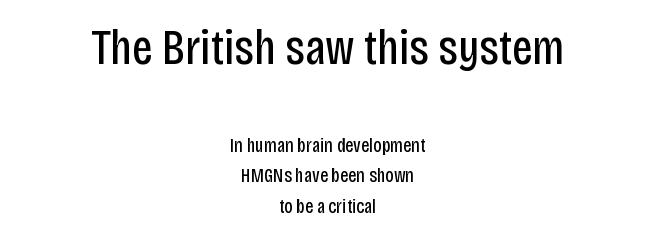
{"serif": "no", "italic": "no", "bold": "no", "weight": "regular", "width": "condensed", "stroke_contrast": "low", "x_height": "large", "monospaced": "no", "underline": "no", "align": "center", "line_spacing": "normal", "line_spacing_ratio": 1.52, "letter_spacing": "normal", "letter_spacing_em": 0.0, "larger_block": "first", "size_ratio": 2.5, "glyph_px": 50}
